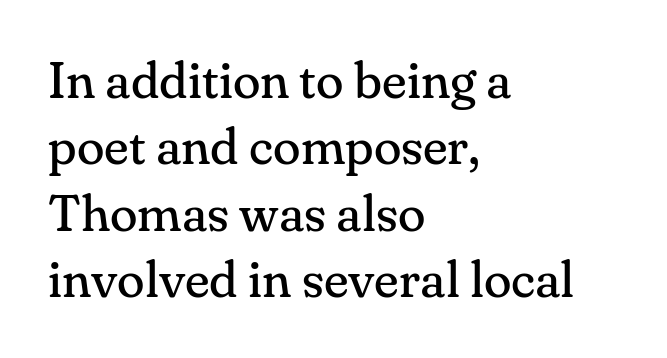
The image shows 51 px regular-weight serif type, upright; set left-aligned, normal line spacing (1.3x), normal letter spacing, not underlined; medium stroke contrast and a small x-height.
